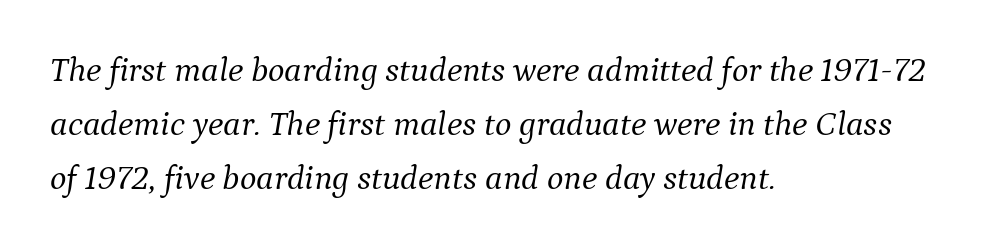
Honestly, there is no underline to notice here at all. Tracking here is standard; glyphs follow each other at the usual distance. Baseline-to-baseline distance is the conventional proportion of letter height. Italic: yes, the glyphs are oblique.
